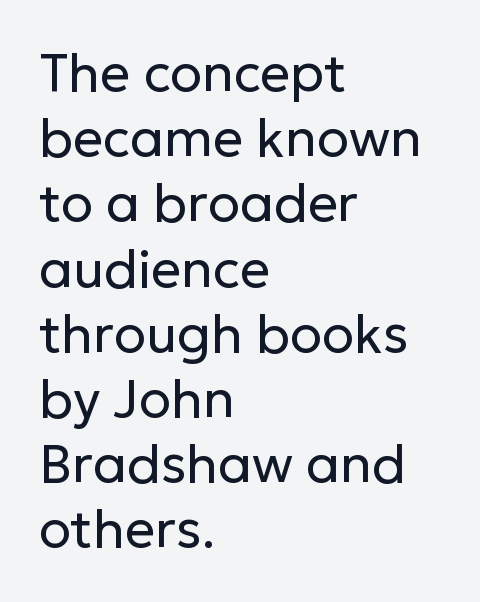
Q: Is the text bold? A: No.
Q: Is the text italic (slanted)? A: No, it is upright.
Q: Is the typeface a serif or a sans-serif typeface? A: Sans-serif.
Q: Is the text underlined? A: No.
Q: How is the paragraph aligned? A: Left-aligned.
Q: Is the spacing between letters normal or unusually wide? A: Normal.
Q: Width (condensed, normal, or wide)? A: Normal.
Q: Stroke contrast? A: Low.
Q: x-height? A: Medium.
Q: Monospaced? A: No.
